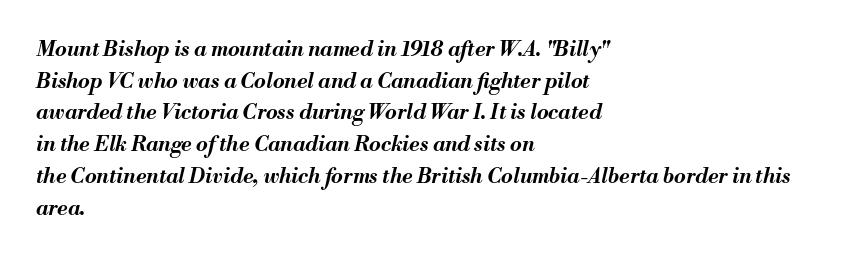
Leading matches the norm, producing a regular column. An italicized treatment has been applied to the whole sample. Plenty of ink on the page — the face is bold. Is the letter spacing exaggerated? No — it looks like the ordinary default. Underline: absent.
